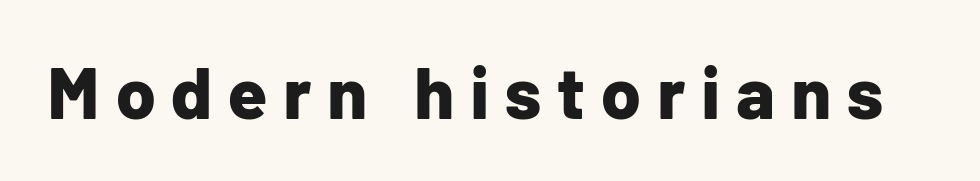
Q: Is the text bold? A: Yes.
Q: Is the text italic (slanted)? A: No, it is upright.
Q: Is the typeface a serif or a sans-serif typeface? A: Sans-serif.
Q: Is the text underlined? A: No.
Q: Is the spacing between letters normal or unusually wide? A: Unusually wide.
Q: Width (condensed, normal, or wide)? A: Normal.
Q: Stroke contrast? A: Low.
Q: x-height? A: Medium.
Q: Monospaced? A: No.
